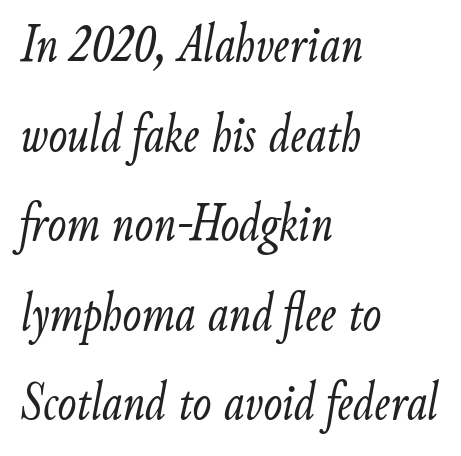
Leading: standard. This sample uses plain, unmodified letter spacing. Is this a fixed-width face? No — the glyphs have proportional, varying widths. No letter is thick-stroked: the sample isn't bold.
